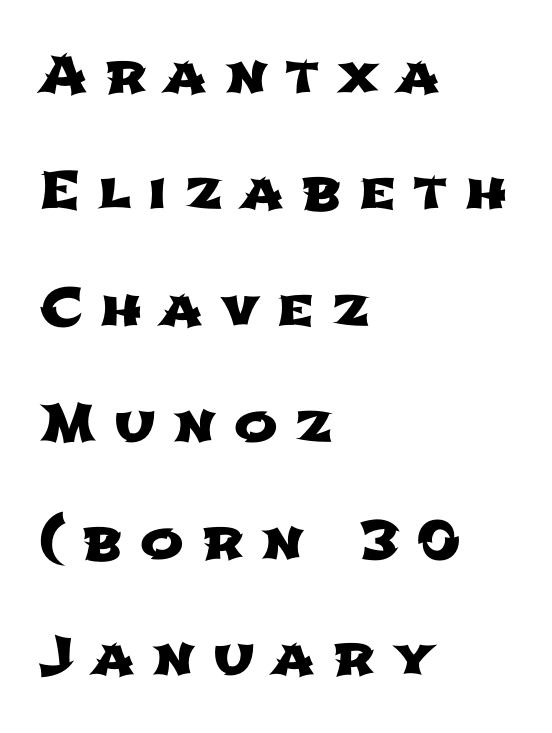
Each line starts at the same left margin while the right side varies. This sample trades compactness for vertical openness between lines. The letterforms stand isolated, each surrounded by extra space. Has an underline been added? It has not. The passage shown is typeset with a sans-serif family. The passage shown is typed in a proportional face where columns would drift.
